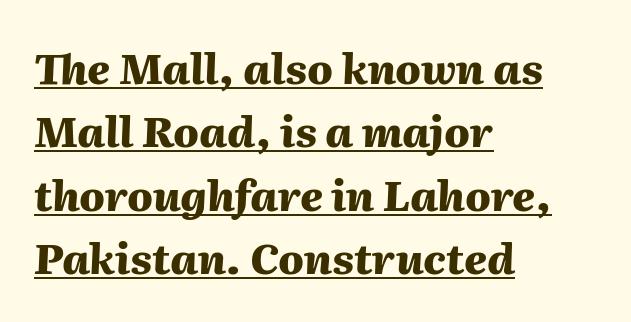
{"italic": "yes", "lean": "right", "slant_degrees": 2, "bold": "yes", "weight": "heavy", "width": "normal", "stroke_contrast": "medium", "x_height": "medium", "monospaced": "no", "underline": "yes", "align": "left", "line_spacing": "normal", "line_spacing_ratio": 1.51, "letter_spacing": "normal", "letter_spacing_em": 0.0, "glyph_px": 42}
